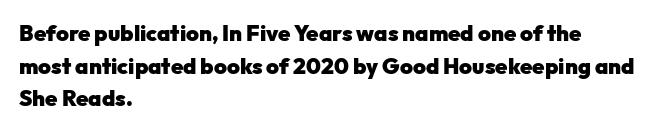
Q: Is the text bold? A: Yes.
Q: Is the text italic (slanted)? A: No, it is upright.
Q: Is the text underlined? A: No.
Q: How is the paragraph aligned? A: Left-aligned.
Q: Is the spacing between letters normal or unusually wide? A: Normal.
Q: Is the spacing between lines tight, normal or loose? A: Normal.
